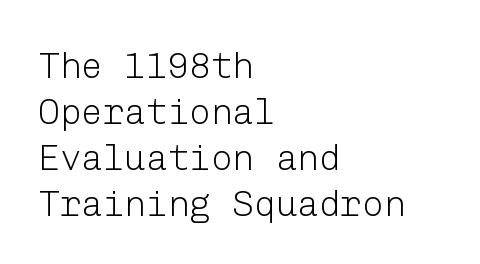
{"serif": "no", "italic": "no", "bold": "no", "weight": "light", "width": "normal", "stroke_contrast": "low", "x_height": "medium", "underline": "no", "align": "left", "line_spacing": "normal", "line_spacing_ratio": 1.28, "letter_spacing": "normal", "letter_spacing_em": 0.0, "glyph_px": 36}
